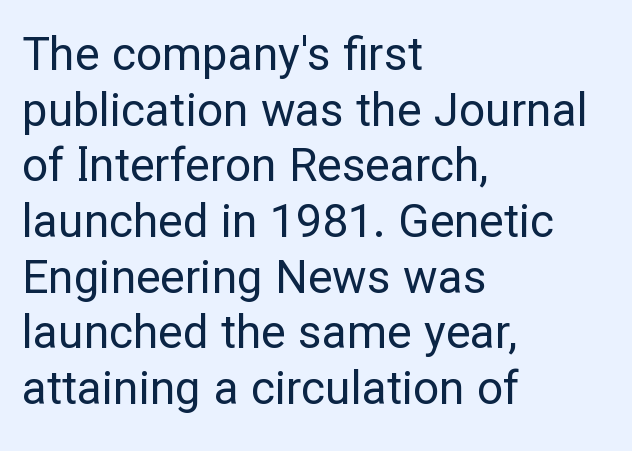
The compositor pushed each line to the left boundary. In terms of posture, this sample is upright. This rendering features lettering with no underline. Weight: not bold — regular or lighter. Caption: standard tracking, unaltered.
